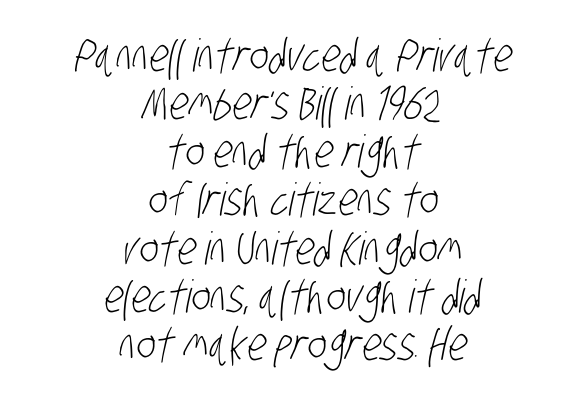
Letters rest on an invisible, unmarked baseline. These lines huddle together more closely than default settings would place them. Think of a printed novel: that variable character pitch is what you see here. Leftover space on each line is divided equally before and after the words.
